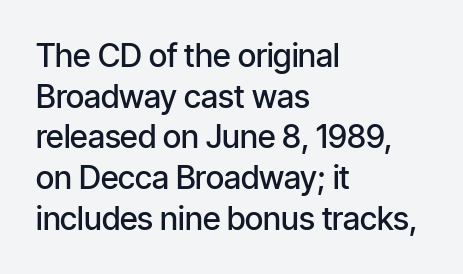
Q: Is the text bold? A: Semi-bold.
Q: Is the text italic (slanted)? A: No, it is upright.
Q: Is the typeface a serif or a sans-serif typeface? A: Sans-serif.
Q: Is the text underlined? A: No.
Q: How is the paragraph aligned? A: Left-aligned.
Q: Is the spacing between letters normal or unusually wide? A: Normal.
Q: Is the spacing between lines tight, normal or loose? A: Normal.
Q: Width (condensed, normal, or wide)? A: Condensed.
Q: Stroke contrast? A: Low.
Q: x-height? A: Medium.
Q: Monospaced? A: No.
